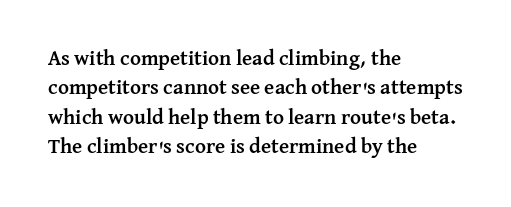
{"italic": "no", "bold": "yes", "underline": "no", "align": "left", "line_spacing": "normal", "line_spacing_ratio": 1.4, "letter_spacing": "normal", "letter_spacing_em": 0.0, "glyph_px": 21}
